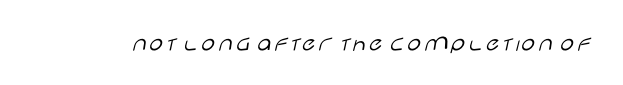
{"bold": "no", "underline": "no", "letter_spacing": "normal", "letter_spacing_em": 0.0, "glyph_px": 25}
